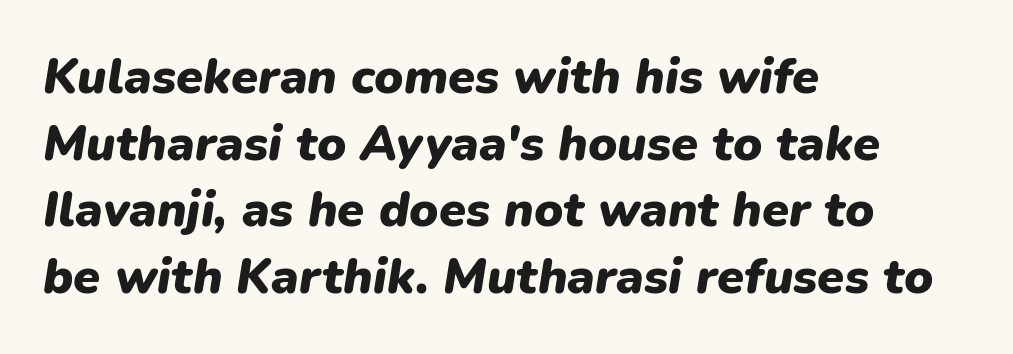
The image shows 49 px heavy type, italic (leaning right); set left-aligned, normal line spacing (1.36x), normal letter spacing, not underlined; low stroke contrast and a medium x-height.
